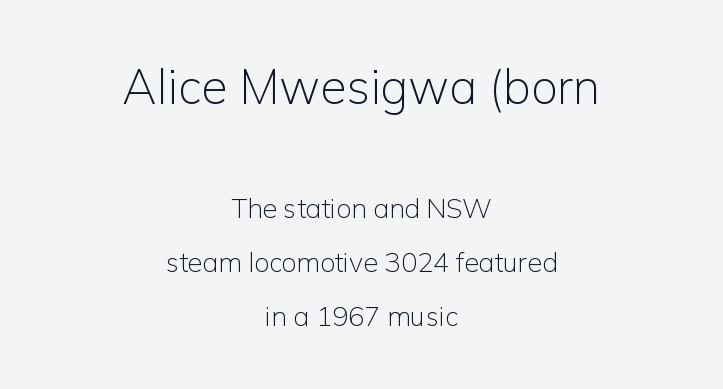
Q: Is the text bold? A: No.
Q: Is the text italic (slanted)? A: No, it is upright.
Q: Is the typeface a serif or a sans-serif typeface? A: Sans-serif.
Q: Is the text underlined? A: No.
Q: How is the paragraph aligned? A: Centered.
Q: Is the spacing between letters normal or unusually wide? A: Normal.
Q: Is the spacing between lines tight, normal or loose? A: Loose.
Q: Which block of text is set in a larger size, the first (top) or the second (bottom)? A: The first (top) one.
Q: Width (condensed, normal, or wide)? A: Normal.
Q: Stroke contrast? A: Low.
Q: x-height? A: Medium.
Q: Monospaced? A: No.
